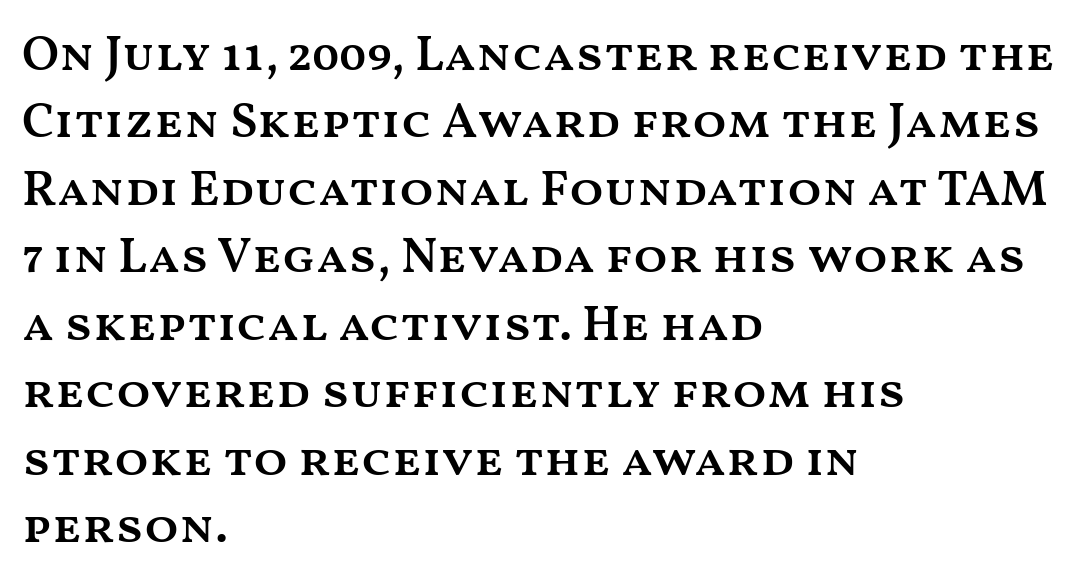
Q: Is the text bold? A: Semi-bold.
Q: Is the text italic (slanted)? A: No, it is upright.
Q: Is the text underlined? A: No.
Q: How is the paragraph aligned? A: Left-aligned.
Q: Is the spacing between letters normal or unusually wide? A: Normal.
Q: Is the spacing between lines tight, normal or loose? A: Normal.
Q: Width (condensed, normal, or wide)? A: Wide.
Q: Stroke contrast? A: Medium.
Q: x-height? A: Medium.
Q: Monospaced? A: No.
